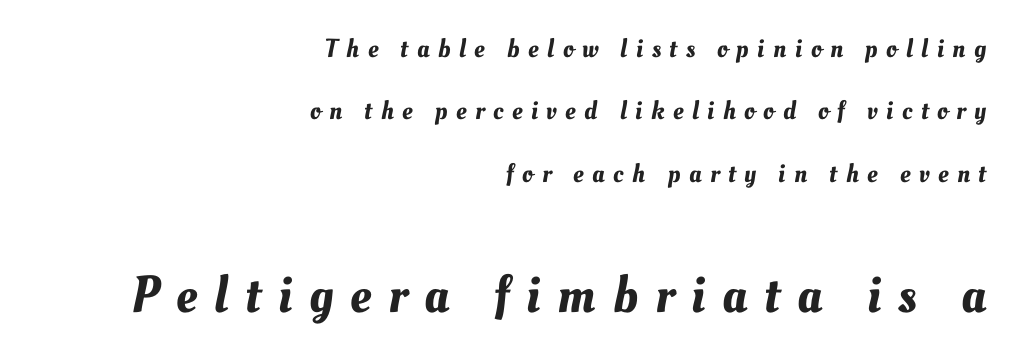
The image shows 52 px text type; set right-aligned, loose line spacing (2.4x), unusually wide letter spacing (+0.33 em), not underlined; the second (bottom) block is 2.0x larger; medium stroke contrast and a small x-height.
